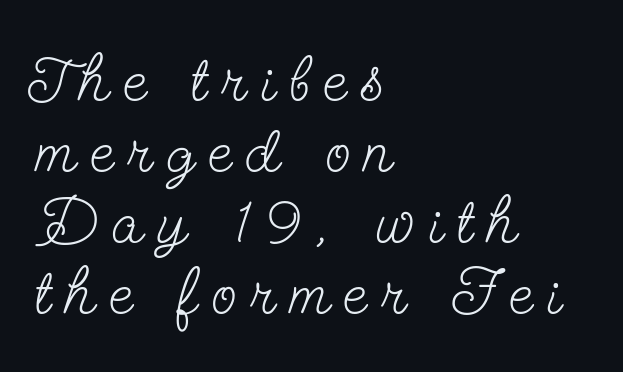
Q: Is the text bold? A: No.
Q: Is the text italic (slanted)? A: Yes.
Q: Is the typeface a serif or a sans-serif typeface? A: Serif.
Q: Is the text underlined? A: No.
Q: How is the paragraph aligned? A: Left-aligned.
Q: Is the spacing between letters normal or unusually wide? A: Unusually wide.
Q: Is the spacing between lines tight, normal or loose? A: Tight.
Q: Width (condensed, normal, or wide)? A: Condensed.
Q: Stroke contrast? A: Low.
Q: x-height? A: Small.
Q: Monospaced? A: No.
